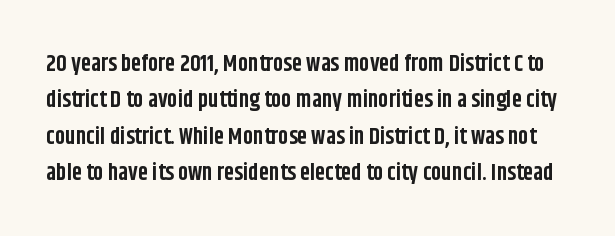
{"italic": "no", "bold": "yes", "underline": "no", "line_spacing": "normal", "line_spacing_ratio": 1.58, "letter_spacing": "normal", "letter_spacing_em": 0.0, "glyph_px": 23}
